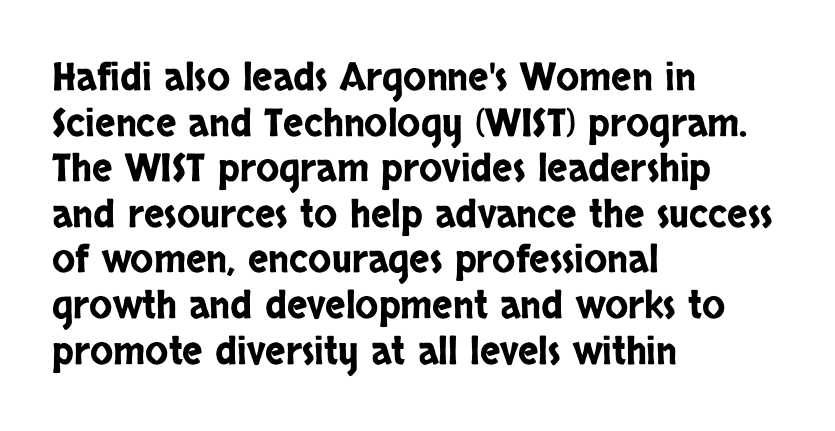
Is the letter spacing exaggerated? No — it looks like the ordinary default. Upright lettering throughout. The letters advance in unequal steps, a hallmark of proportional type. This sample is left-justified, so line endings fall wherever the words run out.
